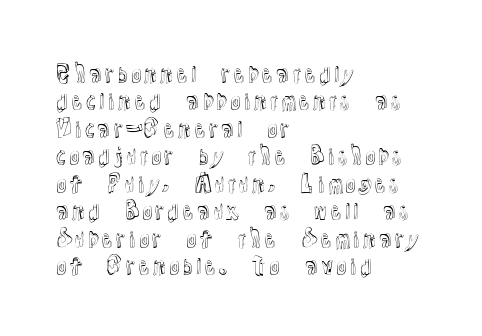
Letter spacing: default. Words float on clear page, feet unadorned. Every stem runs plumb, perpendicular to the baseline. Is there much room between lines? A standard amount, neither cramped nor airy. Reading down the block, your eye returns to a fixed left position each line.
